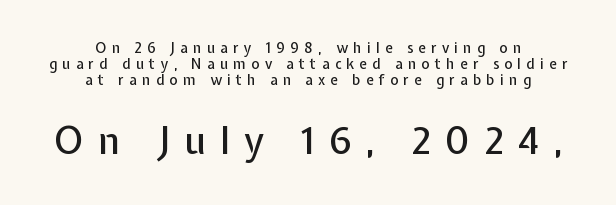
{"serif": "no", "italic": "no", "width": "normal", "stroke_contrast": "low", "x_height": "medium", "monospaced": "no", "underline": "no", "align": "center", "line_spacing": "tight", "line_spacing_ratio": 1.13, "letter_spacing": "wide", "letter_spacing_em": 0.38, "larger_block": "second", "size_ratio": 2.64, "glyph_px": 37}
